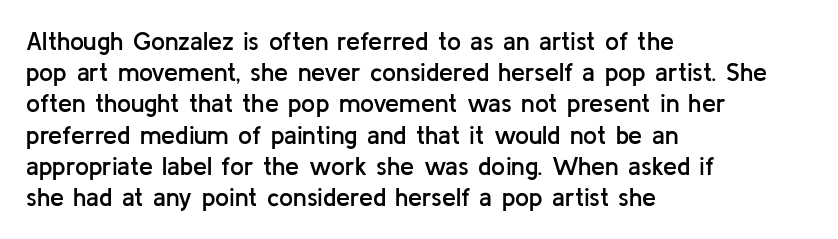
The vertical gap from one line to the next is medium. This sample is left-justified, so line endings fall wherever the words run out. Check under the words: just untouched page. Honestly, the letter spacing is just normal — you wouldn't notice it. Does the lettering tilt? It doesn't — this is upright. Typesetter's note: demi weight, one step under bold.
